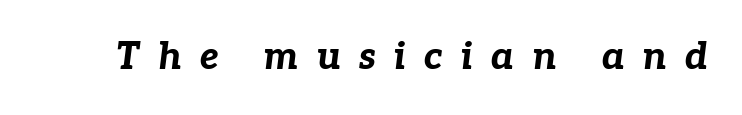
The image shows 38 px bold type, italic (leaning right); set unusually wide letter spacing (+0.47 em), not underlined; low stroke contrast and a medium x-height.
